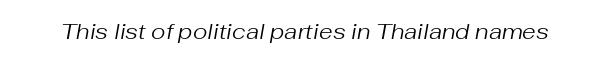
The image shows 22 px text type, italic (leaning right); set normal letter spacing, not underlined.
